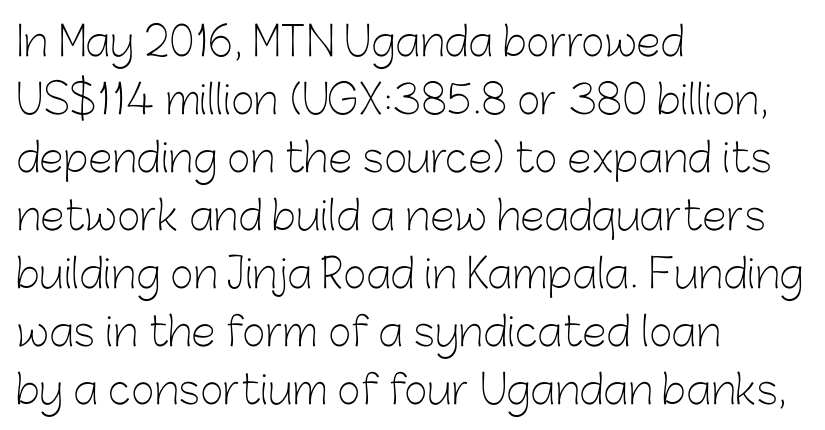
{"serif": "no", "italic": "no", "bold": "no", "weight": "light", "width": "normal", "stroke_contrast": "low", "x_height": "medium", "monospaced": "no", "underline": "no", "align": "left", "line_spacing": "normal", "line_spacing_ratio": 1.45, "letter_spacing": "normal", "letter_spacing_em": 0.0, "glyph_px": 40}
